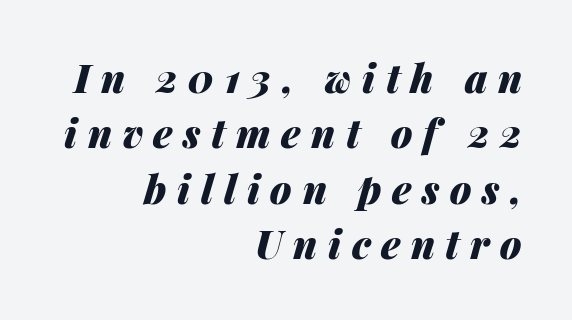
Characters follow at a spacing far wider than the type designer built in. The glyphs have the mass of a bold cut. This is oblique type, the kind used for emphasis or titles. Note the varied advance widths — an 'i' is clearly narrower than an 'm'. Line spacing here is normal.
